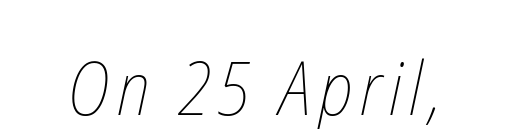
Q: Is the text bold? A: No.
Q: Is the text underlined? A: No.
Q: Width (condensed, normal, or wide)? A: Condensed.
Q: Stroke contrast? A: Low.
Q: x-height? A: Medium.
Q: Monospaced? A: No.
